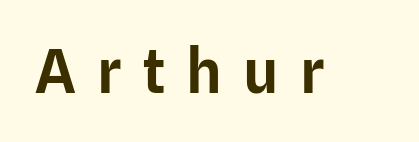
Q: Is the text italic (slanted)? A: No, it is upright.
Q: Is the typeface a serif or a sans-serif typeface? A: Sans-serif.
Q: Is the text underlined? A: No.
Q: Is the spacing between letters normal or unusually wide? A: Unusually wide.
Q: Width (condensed, normal, or wide)? A: Normal.
Q: Stroke contrast? A: Low.
Q: x-height? A: Medium.
Q: Monospaced? A: No.
